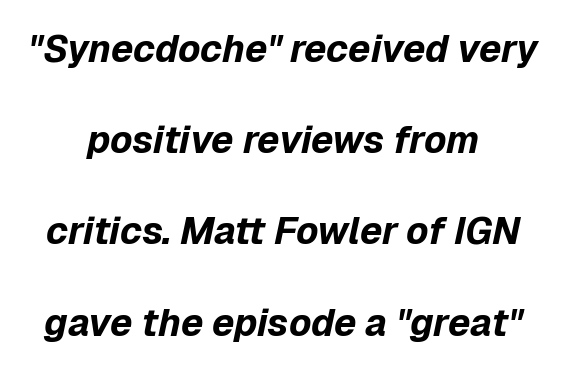
{"italic": "yes", "lean": "right", "slant_degrees": 12, "bold": "yes", "weight": "bold", "width": "normal", "stroke_contrast": "low", "x_height": "medium", "monospaced": "no", "underline": "no", "align": "center", "line_spacing": "loose", "line_spacing_ratio": 2.4, "letter_spacing": "normal", "letter_spacing_em": 0.0, "glyph_px": 38}
